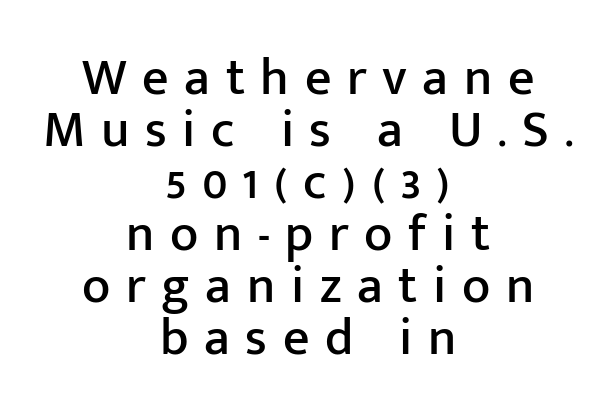
Here the glyphs are tracked loosely, breaking word shapes into spaced letters. The space between consecutive lines is stingy. Decoration check: the copy has no underline. Italic: no, the glyphs are upright roman. Here the designer chose a conventional face with non-uniform glyph widths. Layout note: lines centered.
